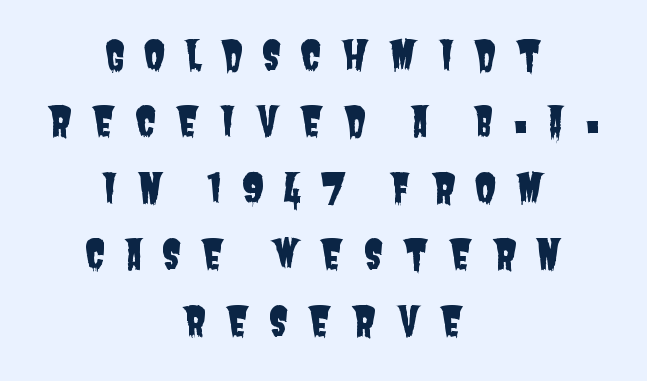
{"serif": "no", "width": "condensed", "stroke_contrast": "low", "x_height": "large", "monospaced": "no", "underline": "no", "align": "center", "line_spacing": "normal", "line_spacing_ratio": 1.66, "letter_spacing": "wide", "letter_spacing_em": 0.47, "glyph_px": 40}
